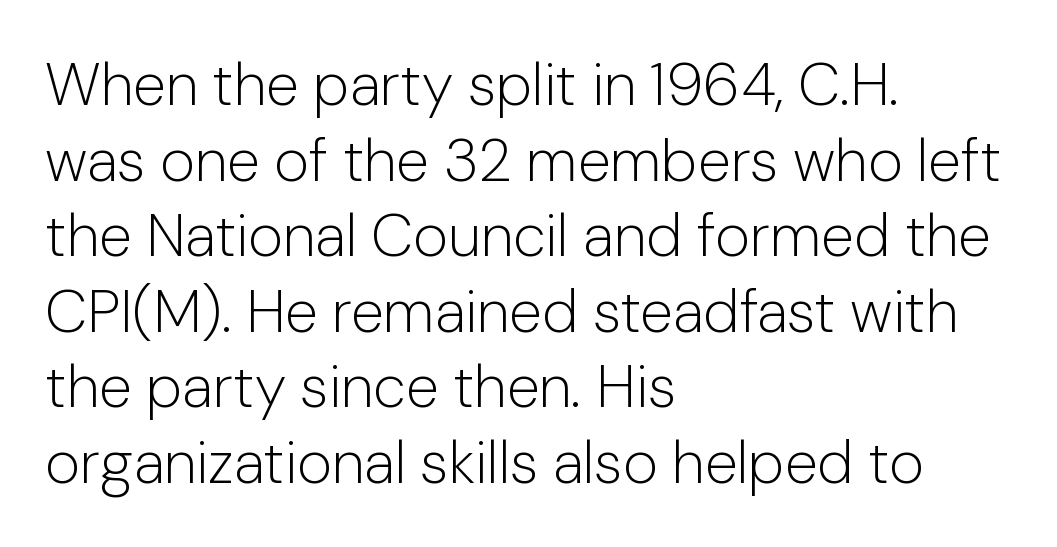
{"serif": "no", "italic": "no", "bold": "no", "weight": "light", "width": "normal", "stroke_contrast": "low", "x_height": "medium", "monospaced": "no", "underline": "no", "align": "left", "line_spacing": "normal", "line_spacing_ratio": 1.26, "letter_spacing": "normal", "letter_spacing_em": 0.0, "glyph_px": 60}
